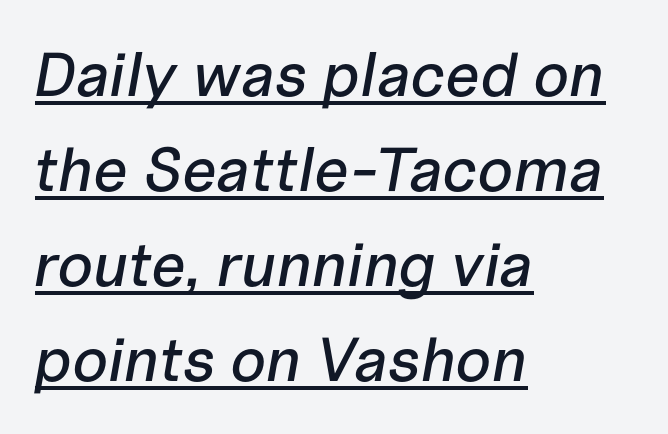
{"italic": "yes", "lean": "right", "slant_degrees": 10, "width": "normal", "stroke_contrast": "low", "x_height": "medium", "monospaced": "no", "underline": "yes", "align": "left", "line_spacing": "normal", "line_spacing_ratio": 1.53, "letter_spacing": "normal", "letter_spacing_em": 0.0, "glyph_px": 62}
